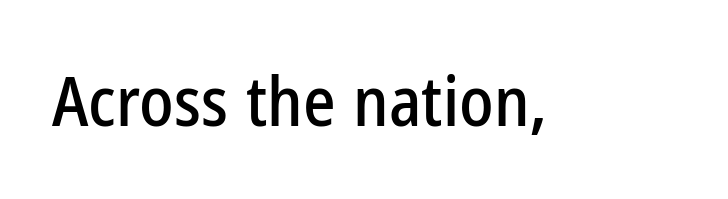
{"serif": "no", "italic": "no", "width": "condensed", "stroke_contrast": "low", "x_height": "medium", "monospaced": "no", "underline": "no", "letter_spacing": "normal", "letter_spacing_em": 0.0, "glyph_px": 69}
